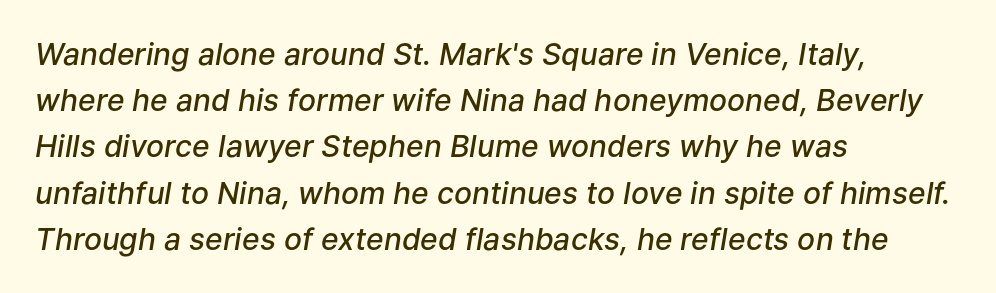
{"italic": "yes", "lean": "right", "slant_degrees": 9, "bold": "semi", "weight": "semibold", "width": "normal", "stroke_contrast": "low", "x_height": "medium", "monospaced": "no", "underline": "no", "align": "left", "line_spacing": "normal", "line_spacing_ratio": 1.54, "letter_spacing": "normal", "letter_spacing_em": 0.0, "glyph_px": 30}
